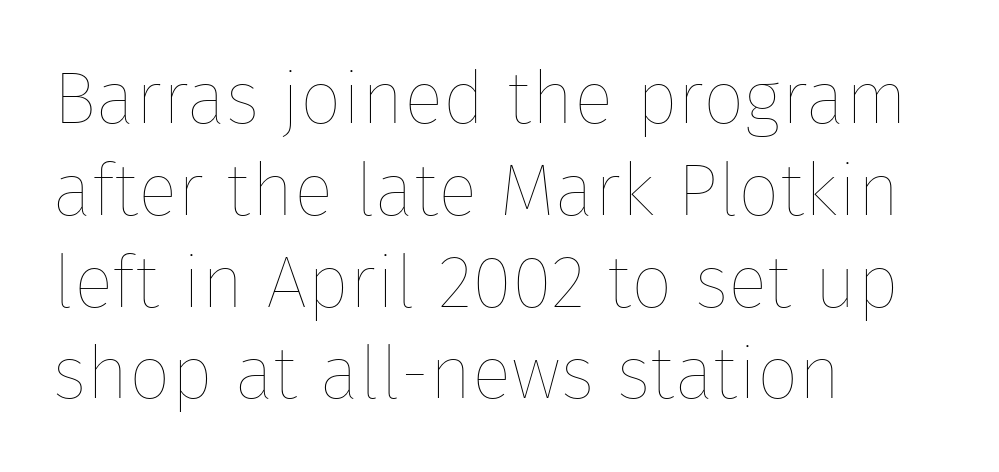
If you drew a ruler down the left edge, every line would touch it. Any mark beneath the type? The region is blank. Short note: letters normally spaced. Stroke thickness stays within the range of a standard reading face or lighter. Unlike italic type, these characters show no tilt at all.
